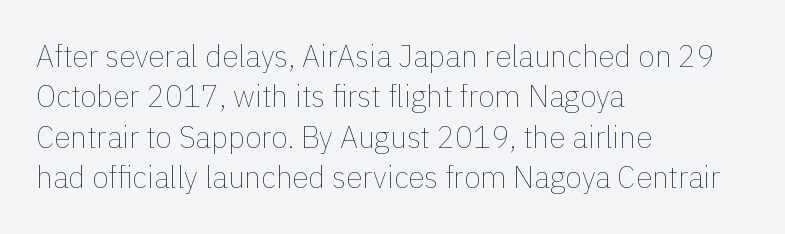
The image shows 30 px thin type, upright; set left-aligned, normal line spacing (1.35x), normal letter spacing, not underlined; a medium x-height.
